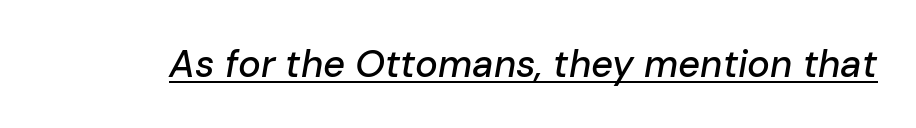
Is the type slanted? Yes — the strokes lean at a clear angle. Think of a printed novel: that variable character pitch is what you see here. Does a line run under the words? Yes, clearly. These lines keep a tight, regular rhythm from letter to letter.
